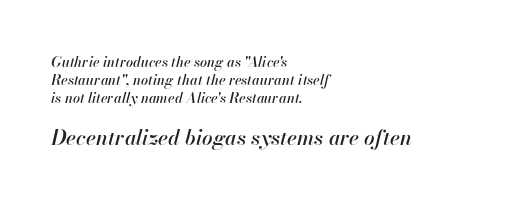
The image shows 21 px text type, italic (leaning right); set left-aligned, normal line spacing (1.27x), normal letter spacing, not underlined; the second (bottom) block is 1.5x larger.
